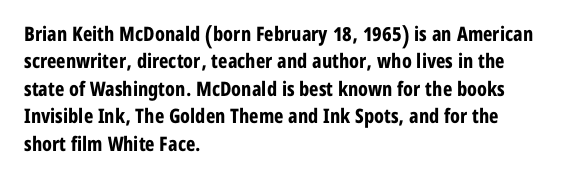
Here the glyphs are tracked normally, forming tight word shapes. The lettering stays uniformly vertical, giving the passage a roman look. The strokes are fattened all the way to bold. This sample keeps an unexceptional amount of space between lines. Underline: absent.
